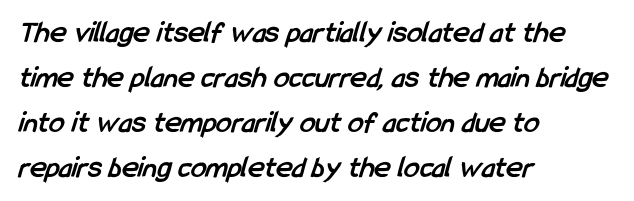
The passage shown is emphatically bold. Caption: multi-line text, flush left, ragged right. Underline: absent. Normally led — the rows are evenly, conventionally spaced. Is the letter spacing exaggerated? No — it looks like the ordinary default. Character widths vary here, with narrow letters taking less room than wide ones.
